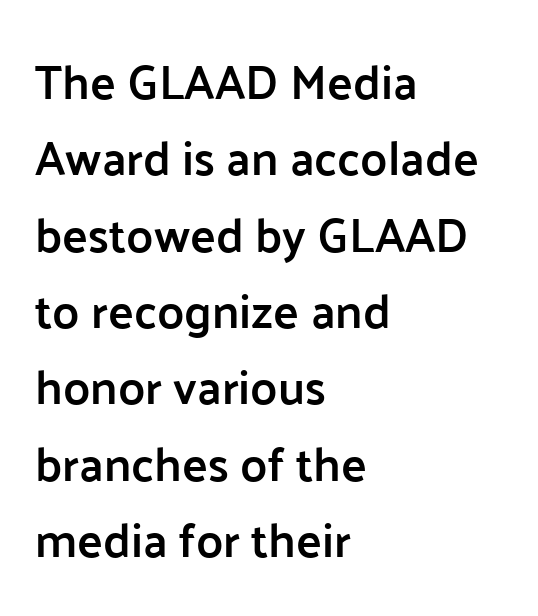
{"serif": "no", "italic": "no", "bold": "semi", "weight": "semibold", "width": "normal", "stroke_contrast": "low", "x_height": "medium", "monospaced": "no", "underline": "no", "align": "left", "line_spacing": "normal", "line_spacing_ratio": 1.59, "letter_spacing": "normal", "letter_spacing_em": 0.0, "glyph_px": 48}
